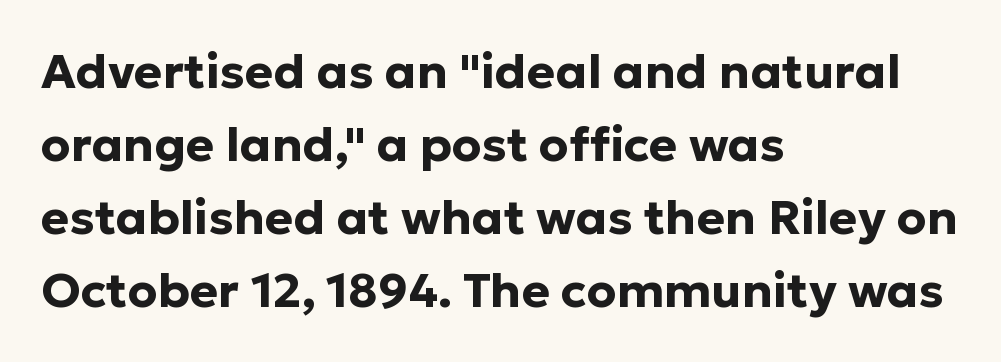
Q: Is the text bold? A: Yes.
Q: Is the text italic (slanted)? A: No, it is upright.
Q: Is the typeface a serif or a sans-serif typeface? A: Sans-serif.
Q: Is the text underlined? A: No.
Q: How is the paragraph aligned? A: Left-aligned.
Q: Is the spacing between letters normal or unusually wide? A: Normal.
Q: Is the spacing between lines tight, normal or loose? A: Normal.
Q: Width (condensed, normal, or wide)? A: Normal.
Q: Stroke contrast? A: Low.
Q: x-height? A: Medium.
Q: Monospaced? A: No.
